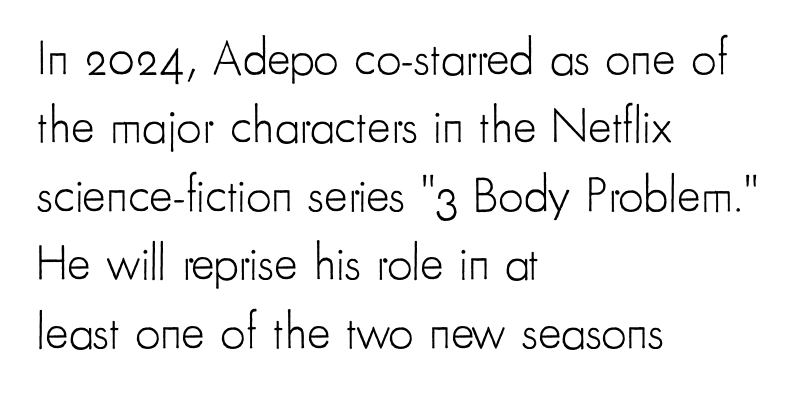
Q: Is the text bold? A: No.
Q: Is the text italic (slanted)? A: No, it is upright.
Q: Is the typeface a serif or a sans-serif typeface? A: Sans-serif.
Q: Is the text underlined? A: No.
Q: How is the paragraph aligned? A: Left-aligned.
Q: Is the spacing between letters normal or unusually wide? A: Normal.
Q: Is the spacing between lines tight, normal or loose? A: Normal.
Q: Width (condensed, normal, or wide)? A: Condensed.
Q: Stroke contrast? A: Low.
Q: x-height? A: Small.
Q: Monospaced? A: No.
